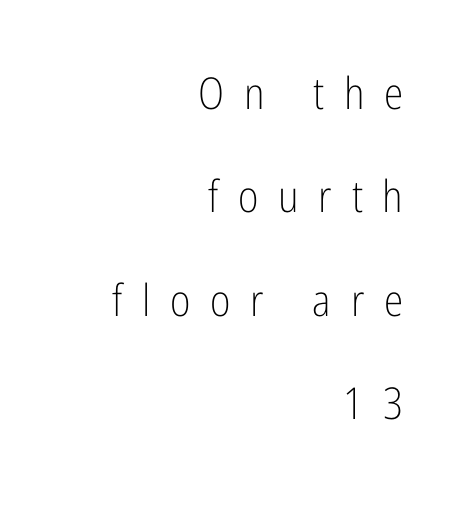
Q: Is the text bold? A: No.
Q: Is the text italic (slanted)? A: No, it is upright.
Q: Is the typeface a serif or a sans-serif typeface? A: Sans-serif.
Q: Is the text underlined? A: No.
Q: How is the paragraph aligned? A: Right-aligned.
Q: Is the spacing between letters normal or unusually wide? A: Unusually wide.
Q: Is the spacing between lines tight, normal or loose? A: Loose.
Q: Width (condensed, normal, or wide)? A: Condensed.
Q: Stroke contrast? A: Low.
Q: x-height? A: Medium.
Q: Monospaced? A: No.
